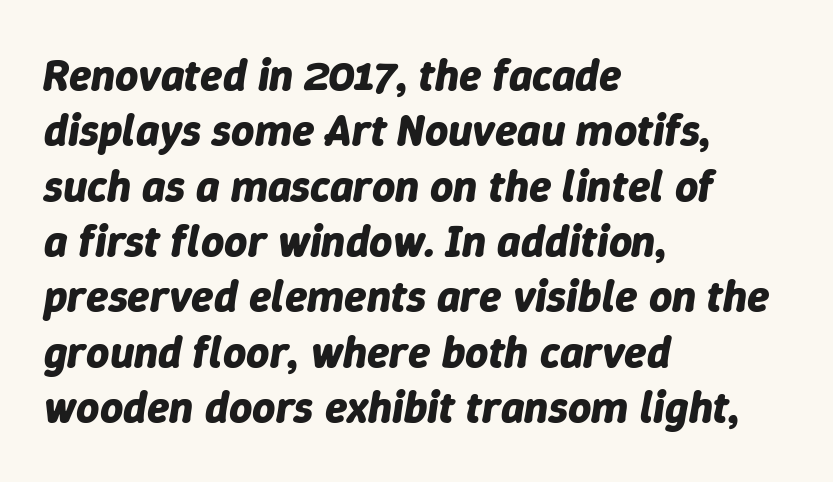
Q: Is the text bold? A: Yes.
Q: Is the text italic (slanted)? A: Yes, it leans right by about 9 degrees.
Q: Is the text underlined? A: No.
Q: How is the paragraph aligned? A: Left-aligned.
Q: Is the spacing between letters normal or unusually wide? A: Normal.
Q: Width (condensed, normal, or wide)? A: Normal.
Q: Stroke contrast? A: Low.
Q: x-height? A: Medium.
Q: Monospaced? A: No.
